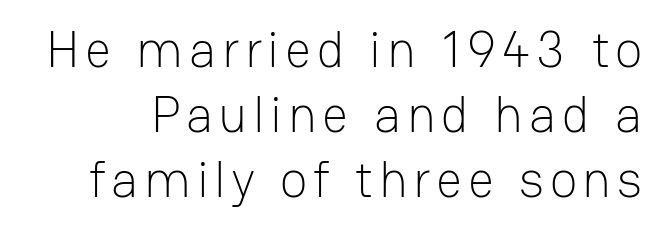
The weight tops out at a normal text grade. Serifs: no, the terminals of the letterforms are clean. Proportional: the letters do not fall into vertical columns. Baseline-to-baseline distance is the conventional proportion of letter height.
